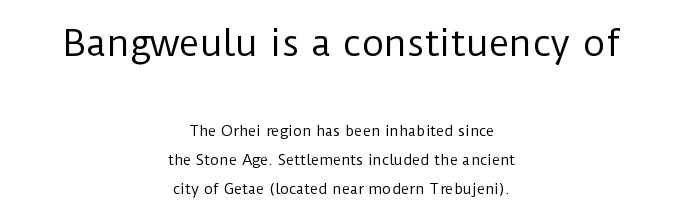
The zone under the glyphs is completely vacant. How are the letters spaced? Ordinarily, with no added tracking. Baseline-to-baseline distance is far greater than the letter height. Here the designer chose a conventional face with non-uniform glyph widths. A student would call this center alignment; a typographer would say set centered.
